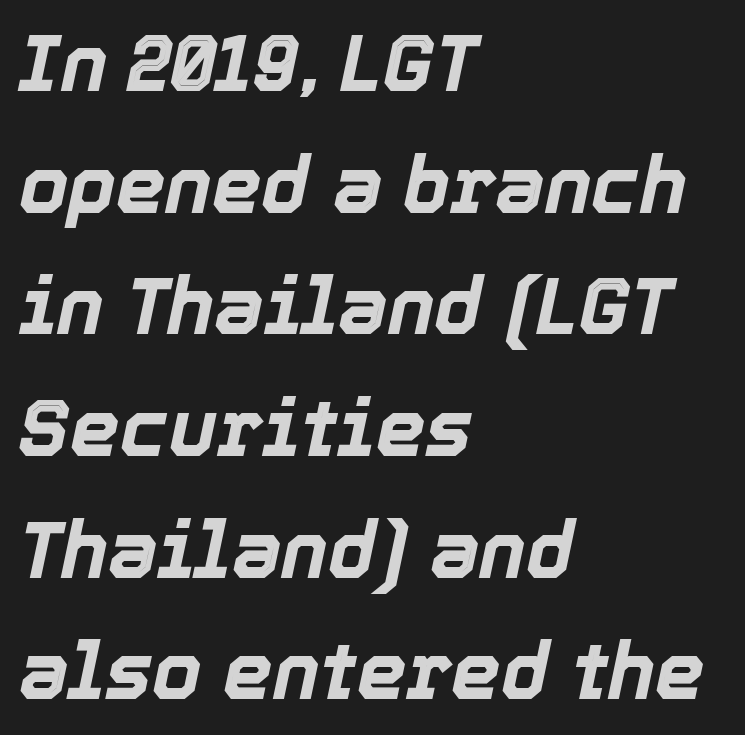
{"italic": "yes", "lean": "right", "slant_degrees": 12, "bold": "yes", "weight": "bold", "width": "normal", "x_height": "medium", "monospaced": "no", "underline": "no", "align": "left", "line_spacing": "normal", "line_spacing_ratio": 1.54, "letter_spacing": "normal", "letter_spacing_em": 0.0, "glyph_px": 79}
